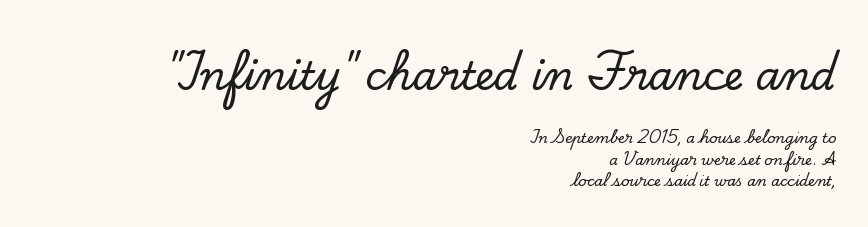
Whoever set this made the first block the dominant, larger element. The vertical gap from one line to the next is medium. Descenders hang freely into open space.
